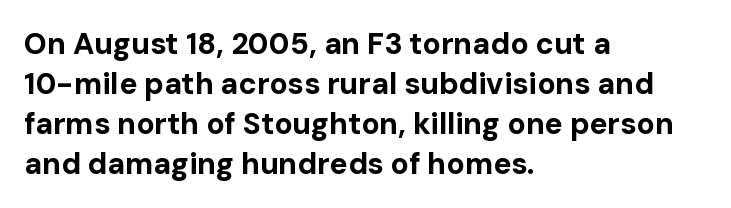
Q: Is the text bold? A: Yes.
Q: Is the text italic (slanted)? A: No, it is upright.
Q: Is the typeface a serif or a sans-serif typeface? A: Sans-serif.
Q: Is the text underlined? A: No.
Q: How is the paragraph aligned? A: Left-aligned.
Q: Is the spacing between letters normal or unusually wide? A: Normal.
Q: Is the spacing between lines tight, normal or loose? A: Normal.
Q: Width (condensed, normal, or wide)? A: Normal.
Q: Stroke contrast? A: Low.
Q: x-height? A: Medium.
Q: Monospaced? A: No.
